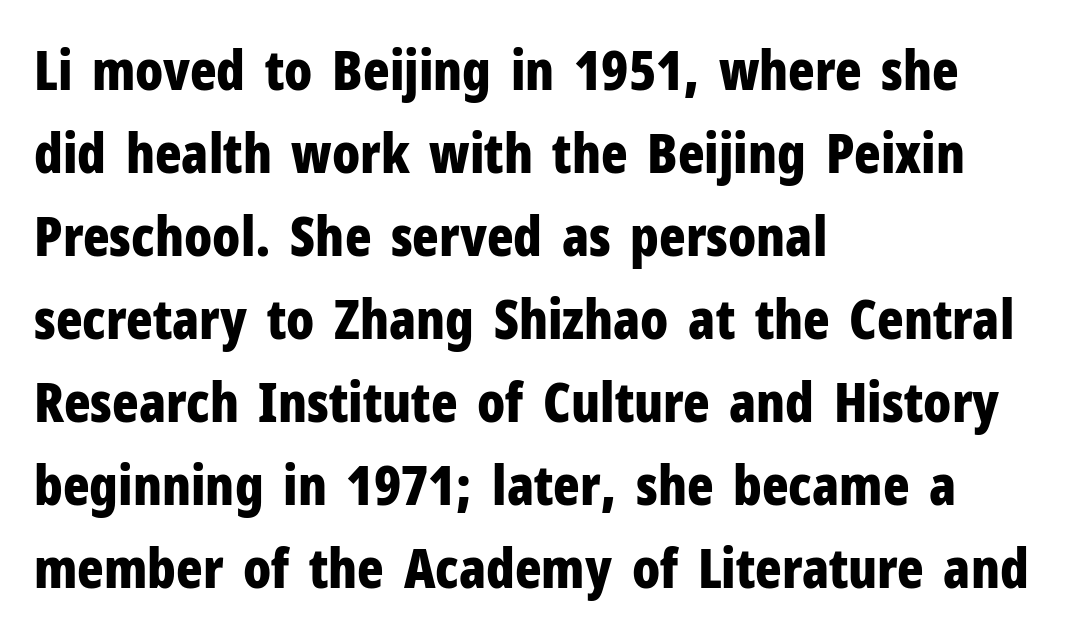
The image shows 55 px bold, condensed sans-serif type, upright; set left-aligned, normal line spacing (1.51x), normal letter spacing, not underlined; low stroke contrast and a medium x-height.
